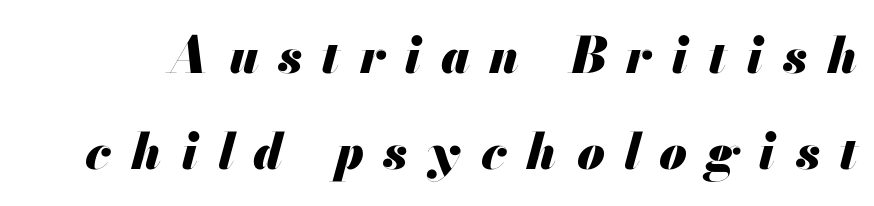
The image shows 50 px heavy type, italic (leaning right); set loose line spacing (1.93x), unusually wide letter spacing (+0.39 em), not underlined; medium stroke contrast and a small x-height.
